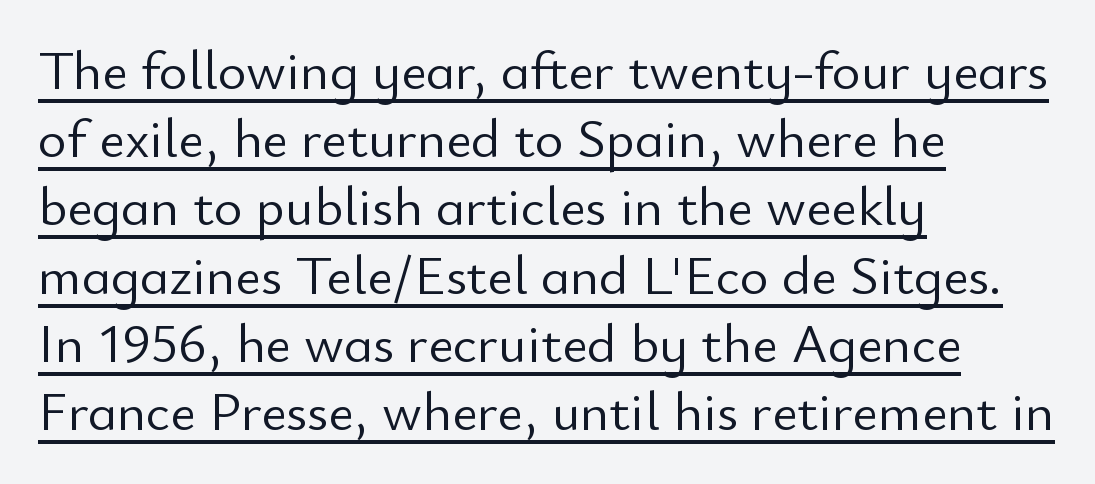
{"serif": "no", "italic": "no", "bold": "no", "weight": "light", "width": "normal", "stroke_contrast": "low", "x_height": "small", "monospaced": "no", "underline": "yes", "align": "left", "line_spacing_ratio": 1.24, "letter_spacing": "normal", "letter_spacing_em": 0.0, "glyph_px": 55}
